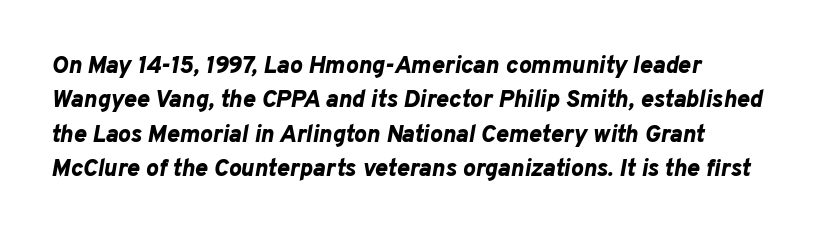
{"italic": "yes", "lean": "right", "slant_degrees": 10, "bold": "yes", "underline": "no", "align": "left", "line_spacing": "normal", "line_spacing_ratio": 1.43, "letter_spacing": "normal", "letter_spacing_em": 0.0, "glyph_px": 24}
